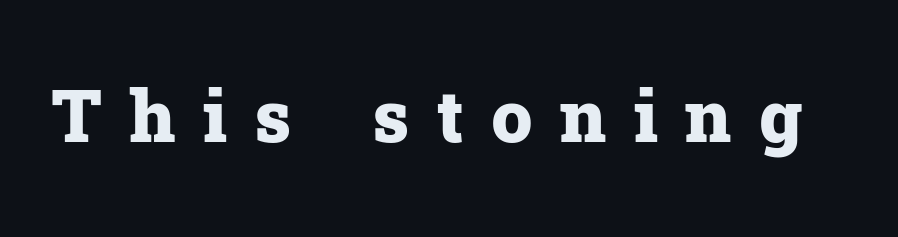
{"serif": "yes", "italic": "no", "bold": "yes", "weight": "heavy", "width": "normal", "stroke_contrast": "low", "x_height": "medium", "monospaced": "no", "underline": "no", "letter_spacing": "wide", "letter_spacing_em": 0.38, "glyph_px": 73}
